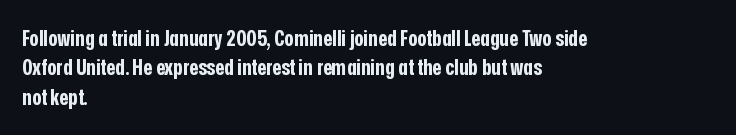
The vertical gap from one line to the next is medium. The rendering uses a bold face; every stroke is thick and dark. When letters stand straight like this, we call the style roman or upright. A typesetter would call this zero additional tracking.
